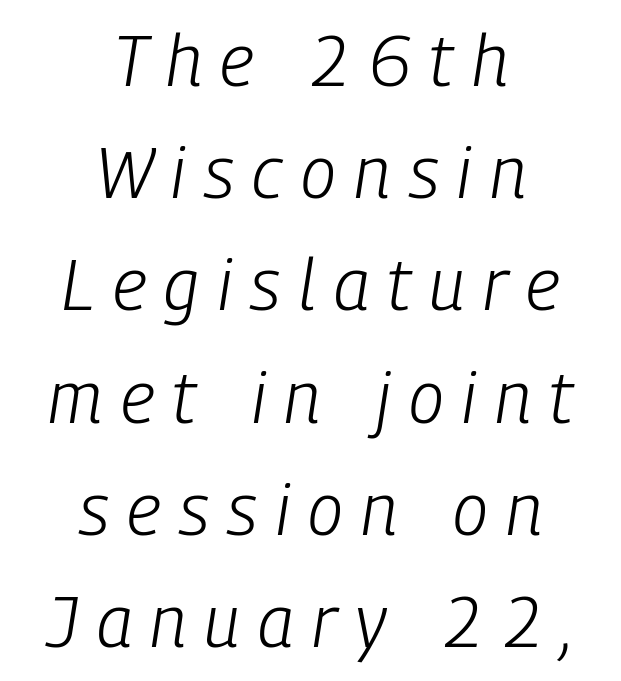
Q: Is the text bold? A: No.
Q: Is the text italic (slanted)? A: Yes, it leans right by about 9 degrees.
Q: Is the text underlined? A: No.
Q: How is the paragraph aligned? A: Centered.
Q: Is the spacing between letters normal or unusually wide? A: Unusually wide.
Q: Is the spacing between lines tight, normal or loose? A: Normal.
Q: Width (condensed, normal, or wide)? A: Condensed.
Q: Stroke contrast? A: Low.
Q: x-height? A: Medium.
Q: Monospaced? A: No.
